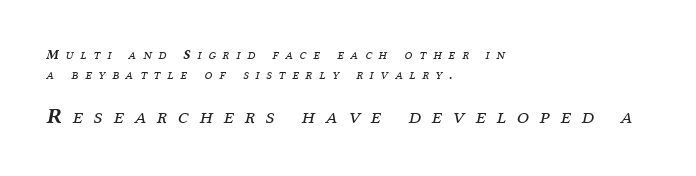
The image shows 22 px text type, italic (leaning right); set left-aligned, normal line spacing (1.42x), unusually wide letter spacing (+0.5 em), not underlined; the second (bottom) block is 1.57x larger.
